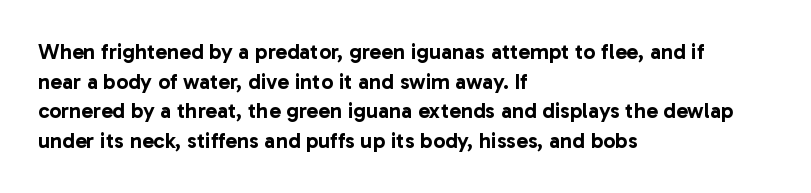
Q: Is the text italic (slanted)? A: No, it is upright.
Q: Is the text underlined? A: No.
Q: How is the paragraph aligned? A: Left-aligned.
Q: Is the spacing between letters normal or unusually wide? A: Normal.
Q: Is the spacing between lines tight, normal or loose? A: Normal.
